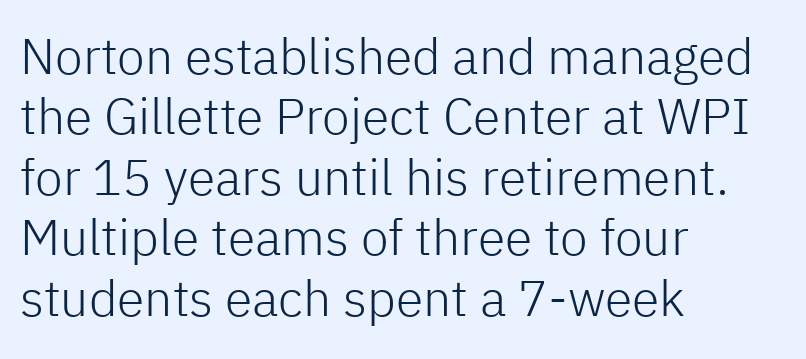
Q: Is the text bold? A: No.
Q: Is the text italic (slanted)? A: No, it is upright.
Q: Is the typeface a serif or a sans-serif typeface? A: Sans-serif.
Q: Is the text underlined? A: No.
Q: How is the paragraph aligned? A: Left-aligned.
Q: Is the spacing between letters normal or unusually wide? A: Normal.
Q: Width (condensed, normal, or wide)? A: Normal.
Q: Stroke contrast? A: Low.
Q: x-height? A: Medium.
Q: Monospaced? A: No.
